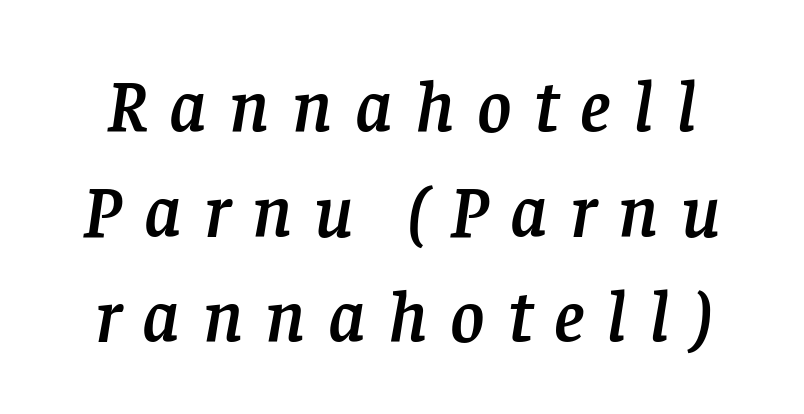
The image shows 74 px serif type, italic (leaning right); set normal line spacing (1.42x), unusually wide letter spacing (+0.3 em), not underlined; low stroke contrast and a large x-height.
